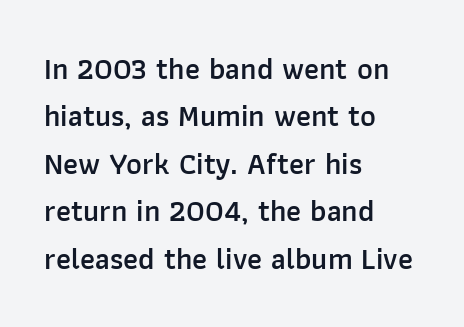
The typeface chosen for these lines omits serifs. Letters rest on an invisible, unmarked baseline. One-word summary of the alignment: left. A typesetter would call this proportional, since set widths differ per character.
